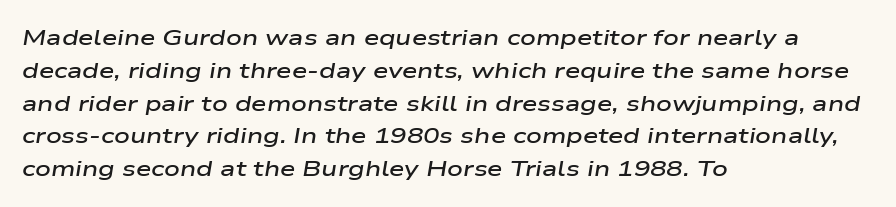
{"italic": "yes", "lean": "right", "slant_degrees": 9, "bold": "semi", "underline": "no", "align": "left", "line_spacing": "normal", "line_spacing_ratio": 1.49, "letter_spacing": "normal", "letter_spacing_em": 0.0, "glyph_px": 22}
